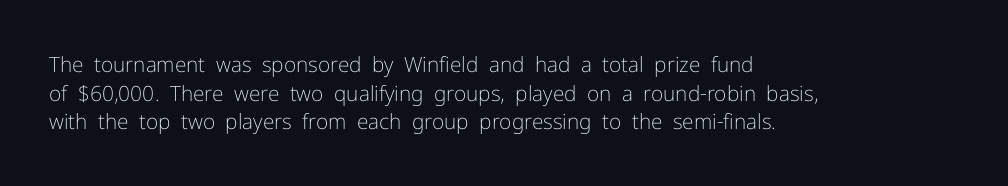
The image shows 21 px text type, upright; set left-aligned, normal line spacing (1.36x), normal letter spacing, not underlined.
